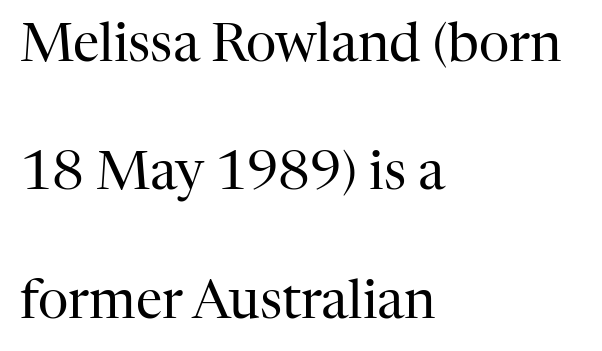
The image shows 53 px regular-weight serif type, upright; set left-aligned, loose line spacing (2.42x), normal letter spacing, not underlined; high stroke contrast and a medium x-height.
